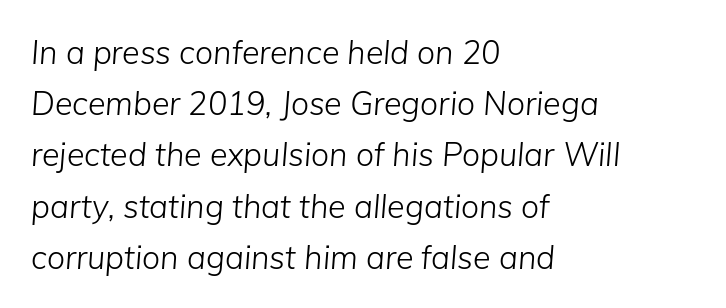
Vertical spacing — default. Looks like regular typesetting: each glyph gets only the width it needs. Each stroke keeps to a modest, everyday thickness or less. Designer's note — italics engaged. Horizontally, the lines are justified to the leading edge only. Anything drawn beneath the words? Only blank space.
